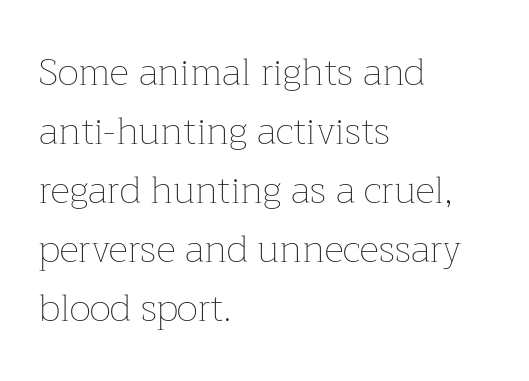
{"italic": "no", "bold": "no", "weight": "thin", "width": "normal", "stroke_contrast": "low", "x_height": "medium", "monospaced": "no", "underline": "no", "align": "left", "line_spacing": "normal", "line_spacing_ratio": 1.55, "letter_spacing": "normal", "letter_spacing_em": 0.0, "glyph_px": 38}
